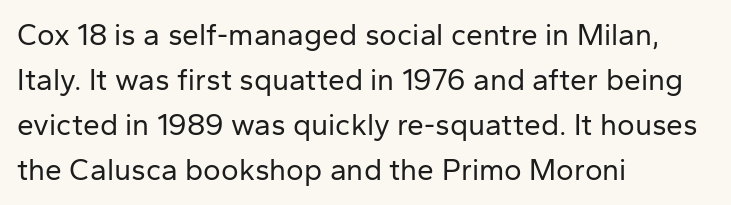
{"serif": "no", "italic": "no", "bold": "no", "weight": "regular", "width": "normal", "stroke_contrast": "low", "x_height": "medium", "monospaced": "no", "underline": "no", "align": "left", "line_spacing": "normal", "line_spacing_ratio": 1.5, "letter_spacing": "normal", "letter_spacing_em": 0.0, "glyph_px": 30}
